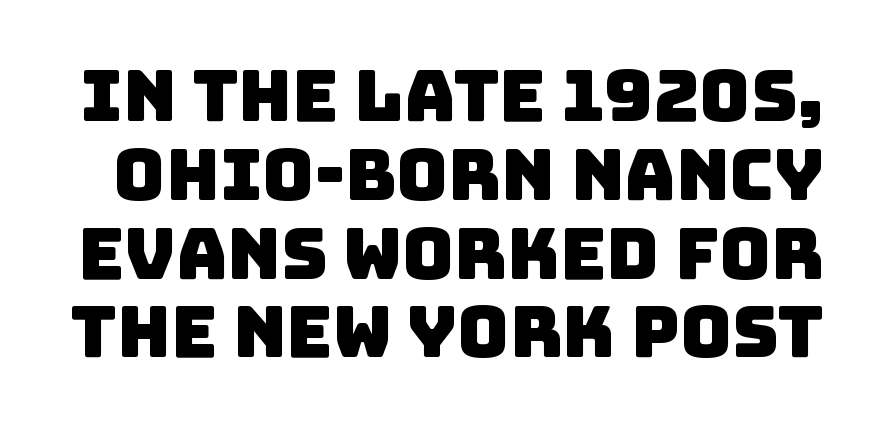
{"serif": "no", "width": "normal", "stroke_contrast": "low", "x_height": "large", "monospaced": "no", "underline": "no", "line_spacing": "tight", "line_spacing_ratio": 1.11, "letter_spacing": "normal", "letter_spacing_em": 0.0, "glyph_px": 71}
